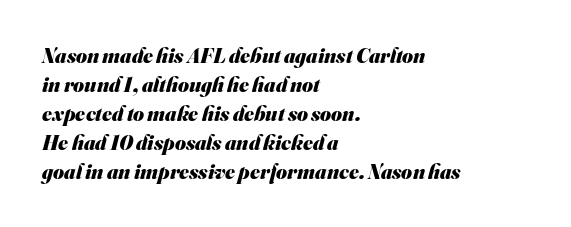
Q: Is the text bold? A: Yes.
Q: Is the text underlined? A: No.
Q: How is the paragraph aligned? A: Left-aligned.
Q: Is the spacing between letters normal or unusually wide? A: Normal.
Q: Is the spacing between lines tight, normal or loose? A: Normal.
